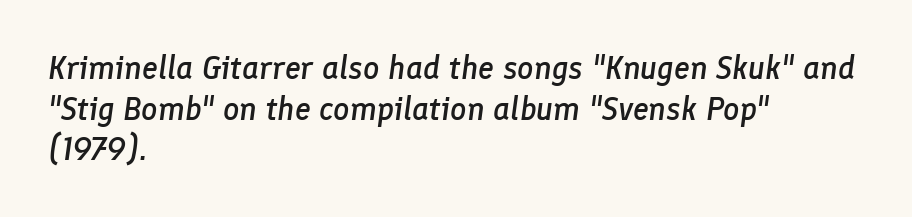
{"italic": "yes", "lean": "right", "slant_degrees": 8, "bold": "semi", "weight": "semibold", "width": "normal", "stroke_contrast": "low", "x_height": "medium", "monospaced": "no", "underline": "no", "align": "left", "line_spacing": "normal", "line_spacing_ratio": 1.27, "letter_spacing": "normal", "letter_spacing_em": 0.0, "glyph_px": 32}
